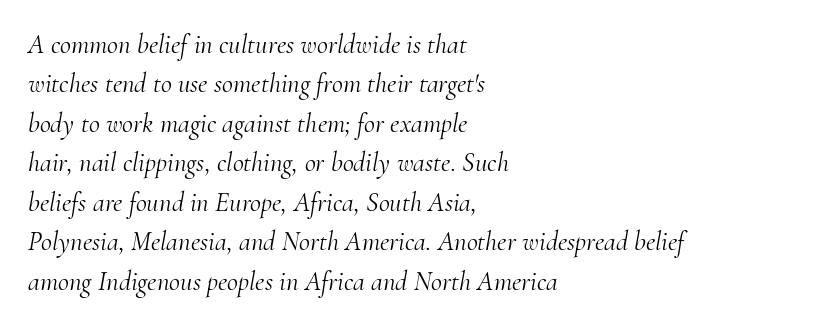
The image shows 27 px text type, italic (leaning right); set left-aligned, normal line spacing (1.46x), normal letter spacing, not underlined.
